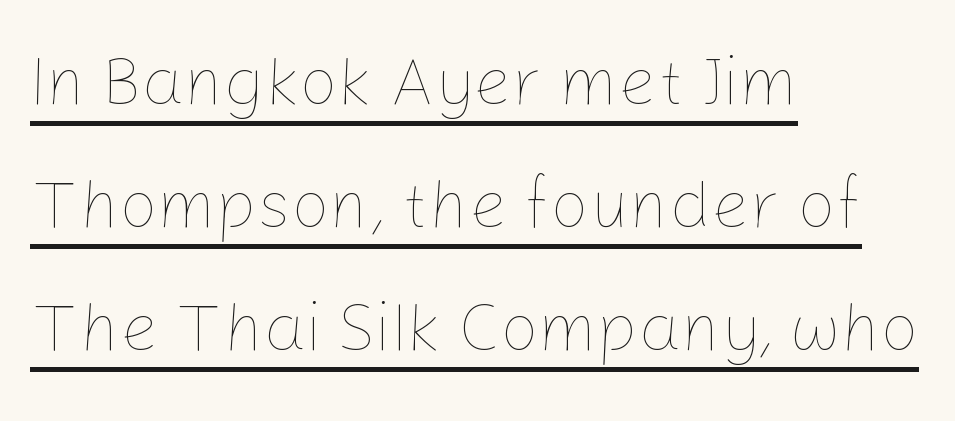
Each letter keeps its own natural width here, so spacing adapts to shape. Leftover space on each line is placed entirely after the last word. The letters stand upright; this is a roman face. Compared with typical body copy, the letter spacing here is the same. This rendering features underlined lettering.
